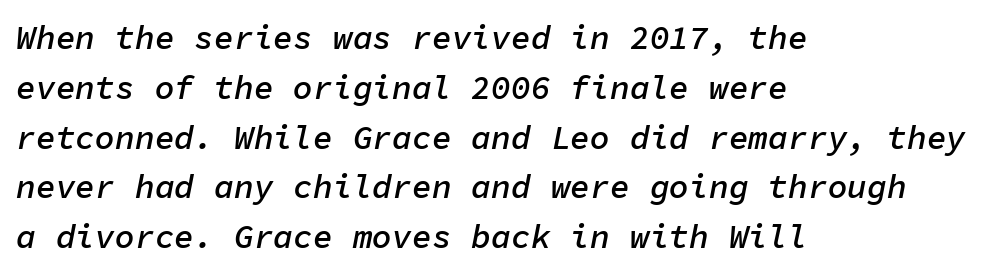
{"italic": "yes", "lean": "right", "slant_degrees": 11, "bold": "semi", "weight": "semibold", "width": "normal", "stroke_contrast": "low", "x_height": "medium", "monospaced": "yes", "underline": "no", "align": "left", "line_spacing": "normal", "line_spacing_ratio": 1.51, "letter_spacing": "normal", "letter_spacing_em": 0.0, "glyph_px": 33}
